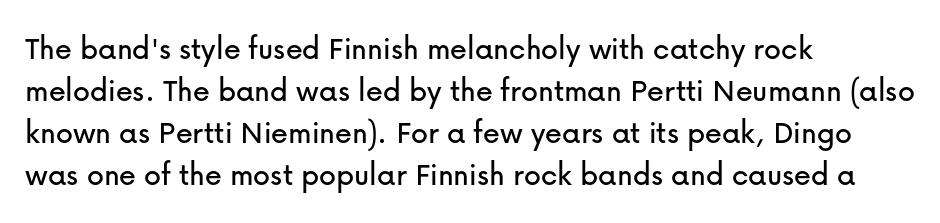
Q: Is the text italic (slanted)? A: No, it is upright.
Q: Is the typeface a serif or a sans-serif typeface? A: Sans-serif.
Q: Is the text underlined? A: No.
Q: How is the paragraph aligned? A: Left-aligned.
Q: Is the spacing between letters normal or unusually wide? A: Normal.
Q: Width (condensed, normal, or wide)? A: Normal.
Q: Stroke contrast? A: Low.
Q: x-height? A: Medium.
Q: Monospaced? A: No.
